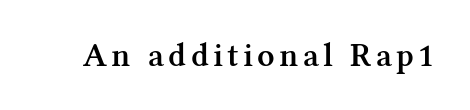
The image shows 34 px semibold serif type, upright; set not underlined; medium stroke contrast and a medium x-height.
